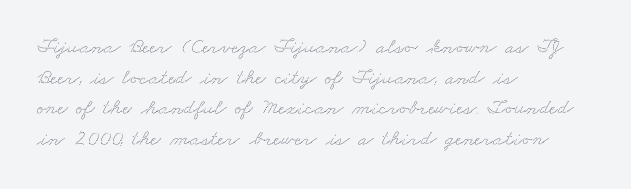
The passage shown is not underscored anywhere. Look at the tracking — it's just the regular setting, nothing added. Compared with typical paragraphs, the rows here are spaced about the same. The text block is weighted toward the left margin, trailing off unevenly rightward.
